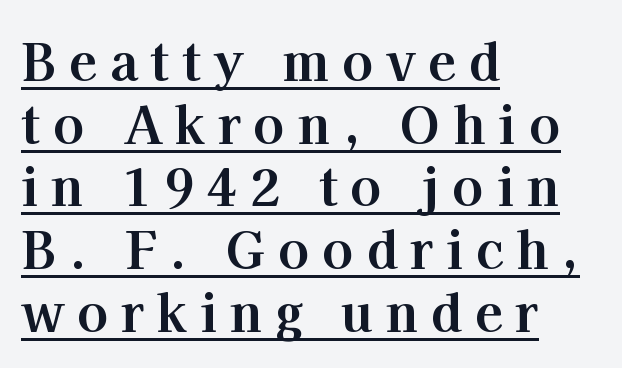
The paragraph has a hard left edge and a soft right edge. Glyph-to-glyph distance is far greater than everyday printed text. Check the space under the baseline: a stroke is drawn there. A typesetter would call this proportional, since set widths differ per character. The font family rendered here belongs to the serif group. Every letter is thick-stroked: bold, no question.
